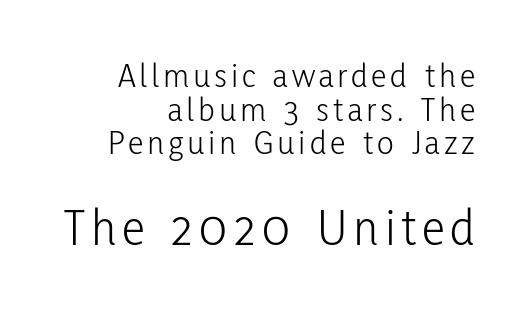
The image shows 52 px light, condensed sans-serif type, upright; set right-aligned, tight line spacing (0.96x), not underlined; the second (bottom) block is 1.49x larger; low stroke contrast and a medium x-height.
